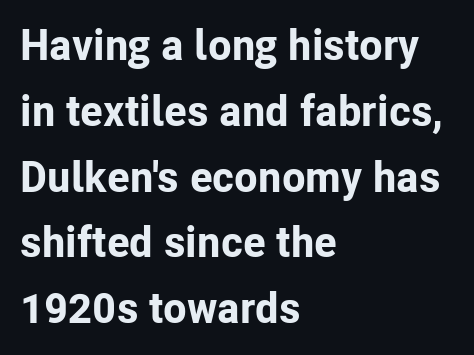
Style check: upright. Letter spacing: default. Descender tails drop into unmarked territory. Grotesque or geometric, the face here clearly has no serifs.
